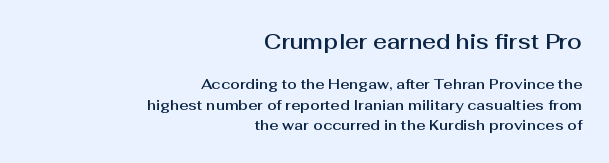
The image shows 21 px text type, upright; set right-aligned, normal line spacing (1.46x), normal letter spacing, not underlined; the first (top) block is 1.5x larger.
